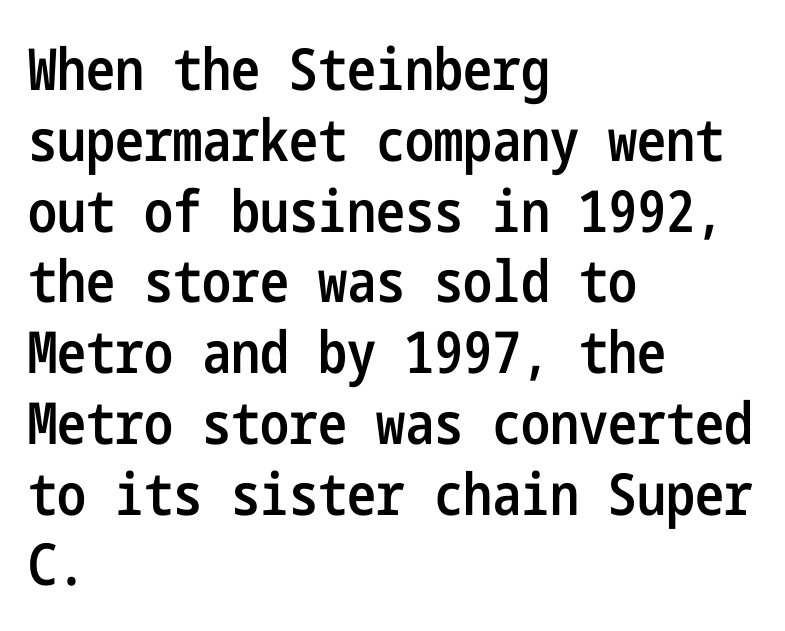
Q: Is the text bold? A: Semi-bold.
Q: Is the text italic (slanted)? A: No, it is upright.
Q: Is the typeface a serif or a sans-serif typeface? A: Sans-serif.
Q: Is the text underlined? A: No.
Q: How is the paragraph aligned? A: Left-aligned.
Q: Is the spacing between letters normal or unusually wide? A: Normal.
Q: Width (condensed, normal, or wide)? A: Condensed.
Q: Stroke contrast? A: Low.
Q: x-height? A: Medium.
